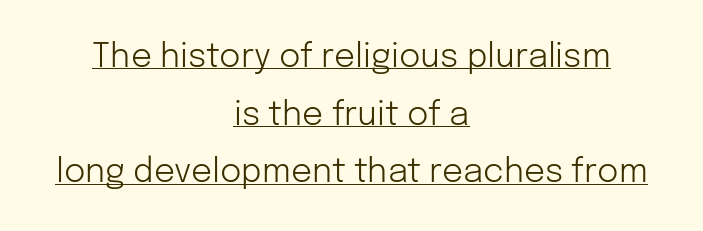
Q: Is the text bold? A: No.
Q: Is the text italic (slanted)? A: No, it is upright.
Q: Is the typeface a serif or a sans-serif typeface? A: Sans-serif.
Q: Is the text underlined? A: Yes.
Q: How is the paragraph aligned? A: Centered.
Q: Is the spacing between letters normal or unusually wide? A: Normal.
Q: Width (condensed, normal, or wide)? A: Normal.
Q: Stroke contrast? A: Low.
Q: x-height? A: Medium.
Q: Monospaced? A: No.
